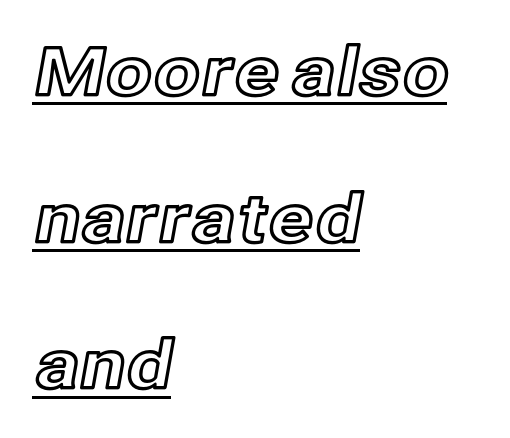
{"width": "normal", "x_height": "medium", "monospaced": "no", "underline": "yes", "align": "left", "line_spacing": "loose", "line_spacing_ratio": 2.19, "letter_spacing": "normal", "letter_spacing_em": 0.0, "glyph_px": 67}
